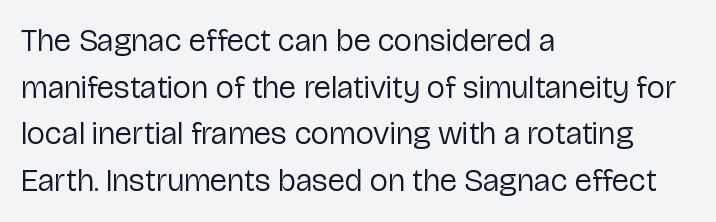
Notice how the stems are strictly vertical — no italics here. The passage shown is typeset with a sans-serif family. There is no visible air inserted between adjacent glyphs. The passage shown is not bold in any degree. Rows of type keep a routine distance in the vertical direction. Here the designer chose a conventional face with non-uniform glyph widths.
